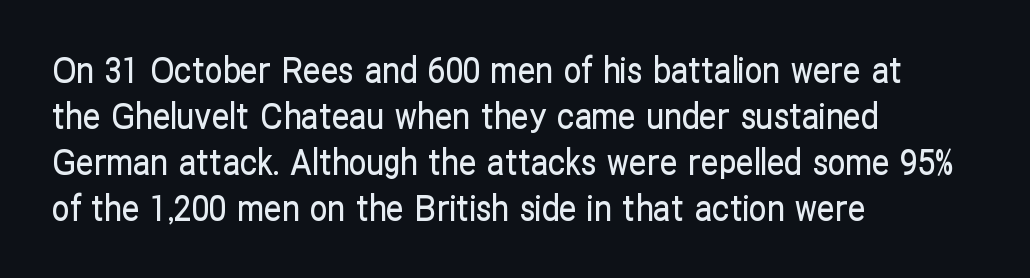
The image shows 35 px condensed sans-serif type, upright; set left-aligned, normal line spacing (1.31x), normal letter spacing, not underlined; low stroke contrast and a medium x-height.
